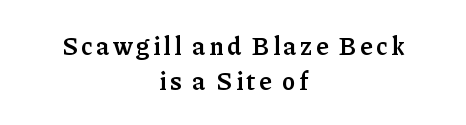
Q: Is the text bold? A: Semi-bold.
Q: Is the text italic (slanted)? A: No, it is upright.
Q: Is the text underlined? A: No.
Q: How is the paragraph aligned? A: Centered.
Q: Is the spacing between lines tight, normal or loose? A: Normal.
